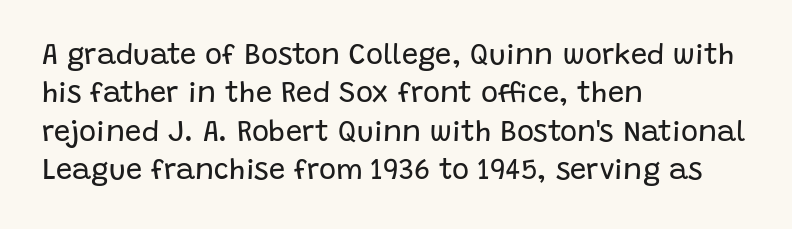
{"serif": "no", "italic": "no", "bold": "no", "weight": "regular", "width": "normal", "stroke_contrast": "low", "x_height": "large", "monospaced": "no", "underline": "no", "align": "left", "line_spacing": "normal", "line_spacing_ratio": 1.32, "letter_spacing": "normal", "letter_spacing_em": 0.0, "glyph_px": 29}
